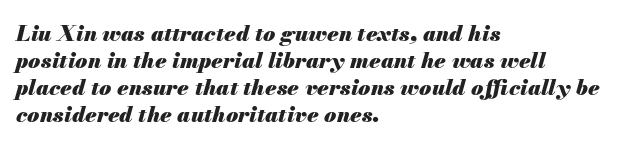
Q: Is the text bold? A: Yes.
Q: Is the text italic (slanted)? A: Yes, it leans right by about 13 degrees.
Q: Is the text underlined? A: No.
Q: How is the paragraph aligned? A: Left-aligned.
Q: Is the spacing between letters normal or unusually wide? A: Normal.
